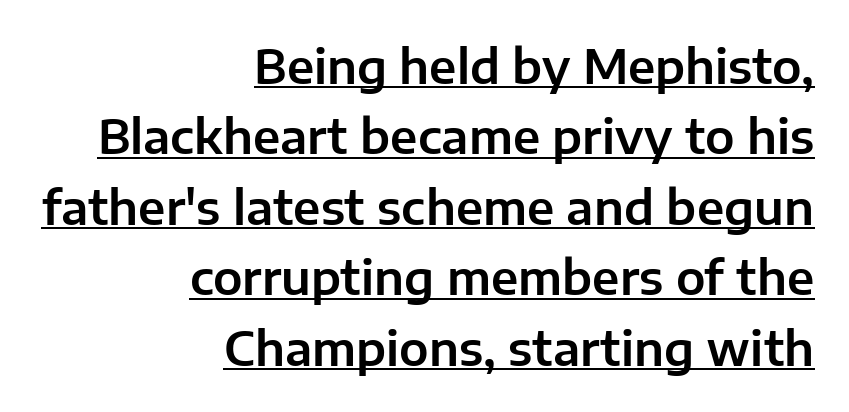
These lines were composed using upright roman letters. These lines are set flush right with a ragged left edge. Notice how descenders clear the ascenders below comfortably — that's standard leading. Honestly, the underline is the first thing you notice here. A typesetter would call this proportional, since set widths differ per character.
